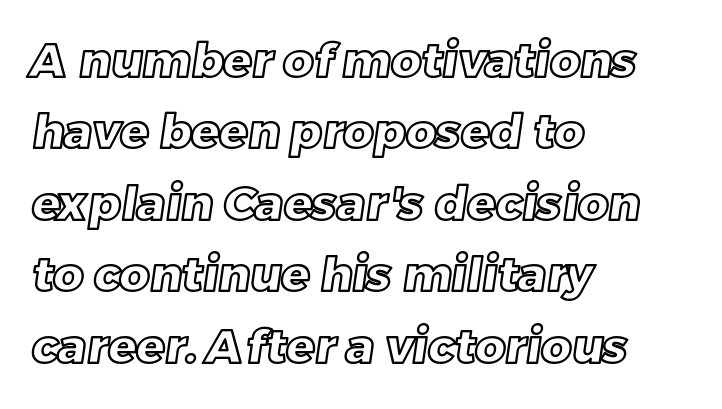
{"width": "normal", "x_height": "large", "monospaced": "no", "underline": "no", "align": "left", "line_spacing": "normal", "line_spacing_ratio": 1.52, "letter_spacing": "normal", "letter_spacing_em": 0.0, "glyph_px": 47}
